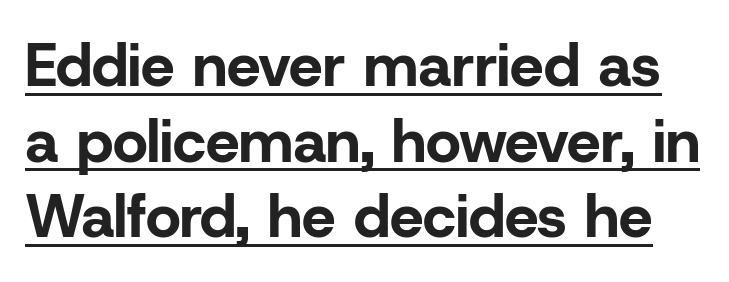
Serifs: no, the terminals of the letterforms are clean. Weight: bold. One glance says typical: line gaps are just what's usual. Compared with typical body copy, the letter spacing here is the same. The rendering uses natural spacing where letterforms have individual widths. These characters rest on top of a visible drawn line.
